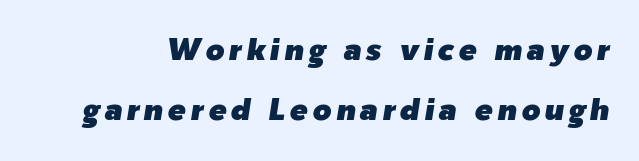
Q: Is the text italic (slanted)? A: Yes, it leans right by about 9 degrees.
Q: Is the text underlined? A: No.
Q: Is the spacing between lines tight, normal or loose? A: Loose.
Q: Width (condensed, normal, or wide)? A: Normal.
Q: Stroke contrast? A: Low.
Q: x-height? A: Medium.
Q: Monospaced? A: No.
